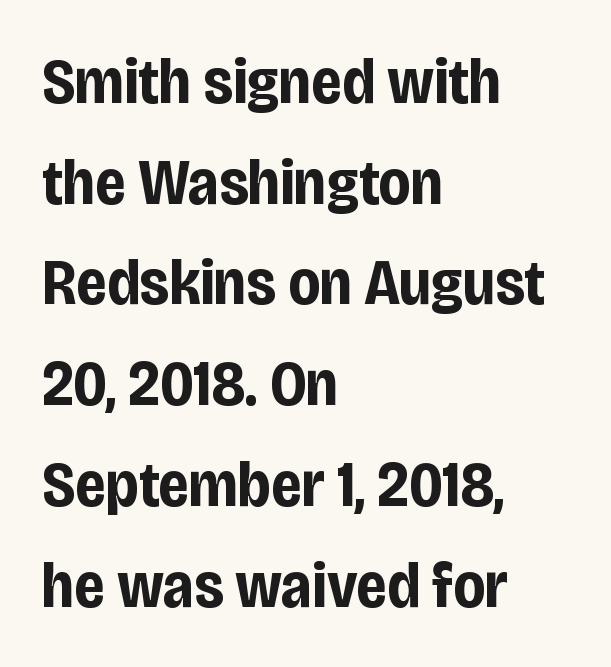
Note the varied advance widths — an 'i' is clearly narrower than an 'm'. This rendering employs a face without finishing strokes, i.e., a sans-serif. There is no visible air inserted between adjacent glyphs. These lines carry a lot of weight — the face is fully bold. No italicization has been applied; the sample stays upright.
